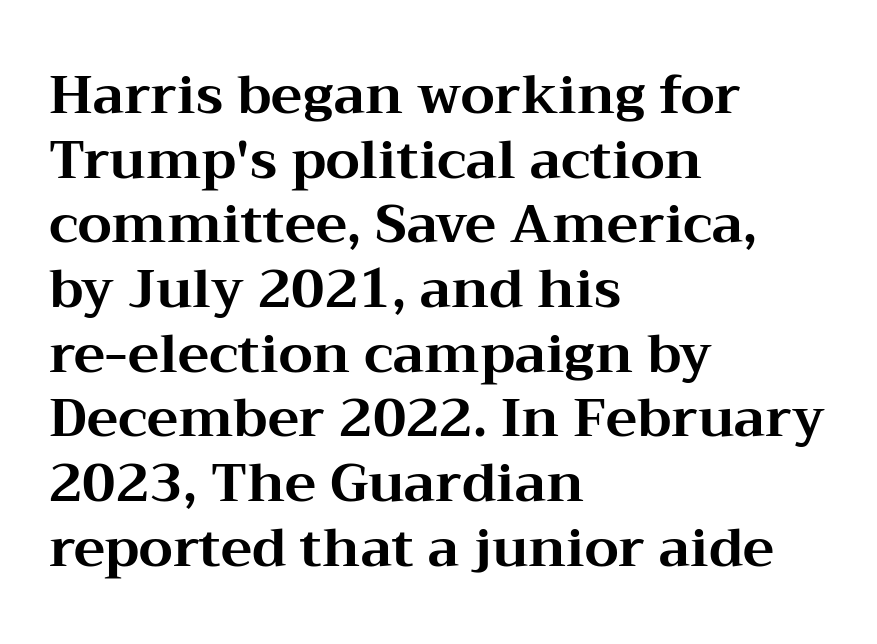
The typesetting leans heavy: a genuine bold. How are the letters spaced? Ordinarily, with no added tracking. The foot of each line stays bare and open. Letterform terminals end in serifs throughout the passage. These lines were composed using upright roman letters. Each letter keeps its own natural width here, so spacing adapts to shape.
